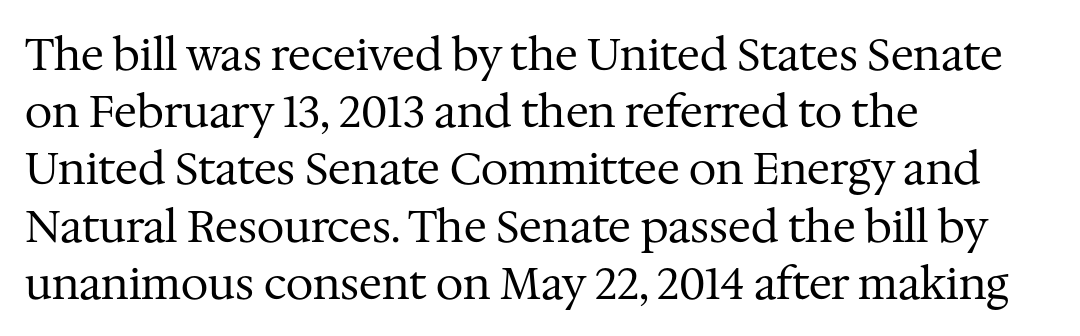
The image shows 44 px regular-weight serif type, upright; set left-aligned, normal line spacing (1.3x), normal letter spacing, not underlined; medium stroke contrast and a medium x-height.
